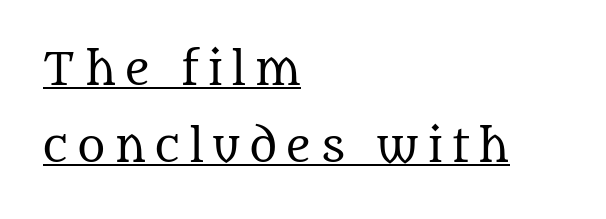
Between one letter and the next there's a generous, obvious gap. Horizontally, the lines are justified to the leading edge only. On a weight scale, this lands at 450 or below. Proportional: the letters do not fall into vertical columns.
